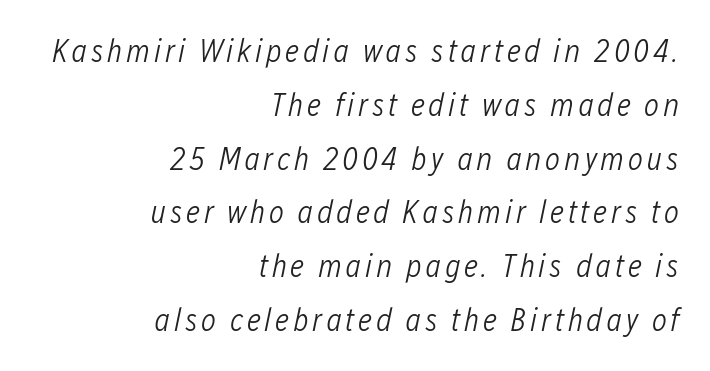
The image shows 32 px light, condensed type, italic (leaning right); set right-aligned, normal line spacing (1.68x), not underlined; low stroke contrast and a medium x-height.
